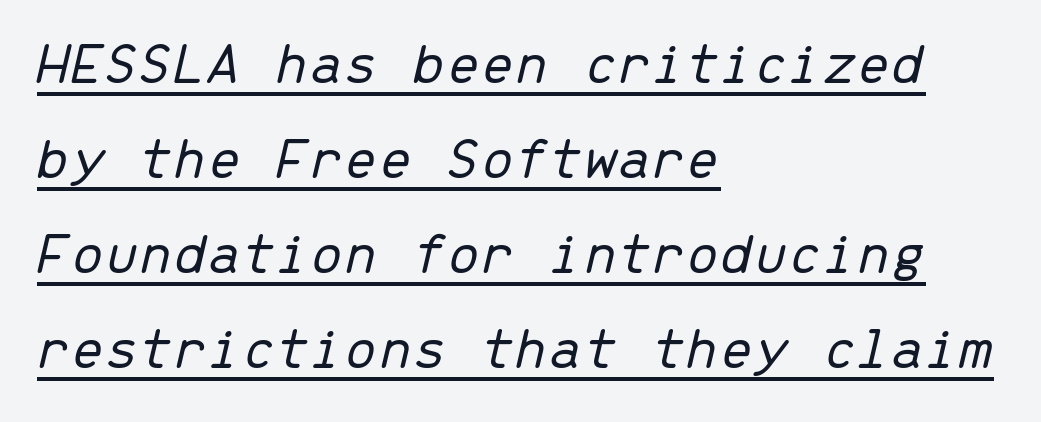
The image shows 61 px light type, italic (leaning right), monospaced; set left-aligned, normal line spacing (1.56x), normal letter spacing, underlined; low stroke contrast and a medium x-height.
